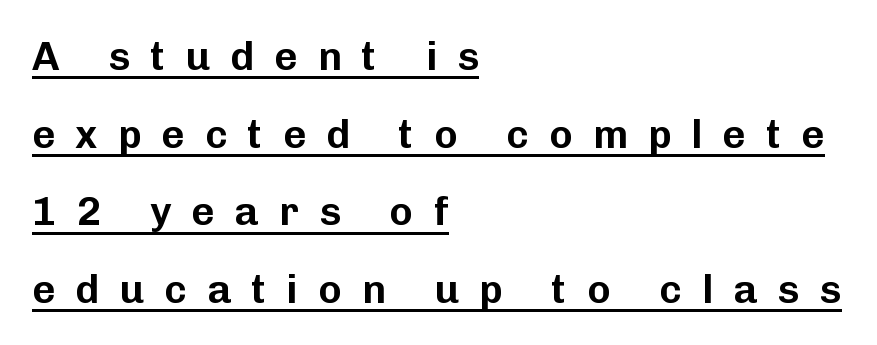
{"serif": "no", "italic": "no", "width": "normal", "stroke_contrast": "low", "x_height": "medium", "monospaced": "no", "underline": "yes", "align": "left", "line_spacing": "loose", "line_spacing_ratio": 1.94, "letter_spacing": "wide", "letter_spacing_em": 0.5, "glyph_px": 40}
